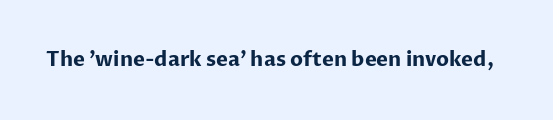
{"italic": "no", "bold": "yes", "underline": "no", "letter_spacing": "normal", "letter_spacing_em": 0.0, "glyph_px": 20}
